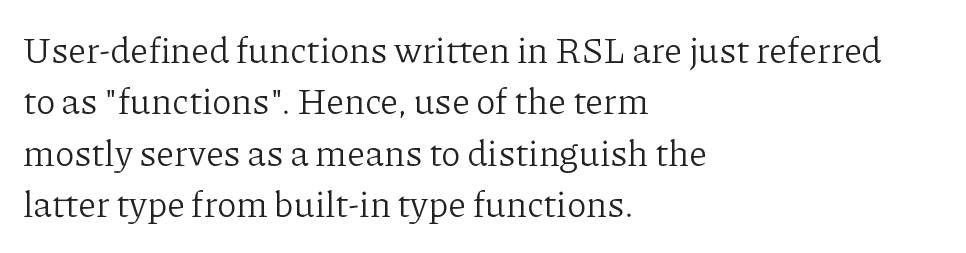
The font family rendered here belongs to the serif group. You could not count columns in this text — the font is proportionally spaced. Compared with typical paragraphs, the rows here are spaced about the same. It's the straight-up-and-down kind of type. Students, note that the glyphs here touch the page at normal intervals.
